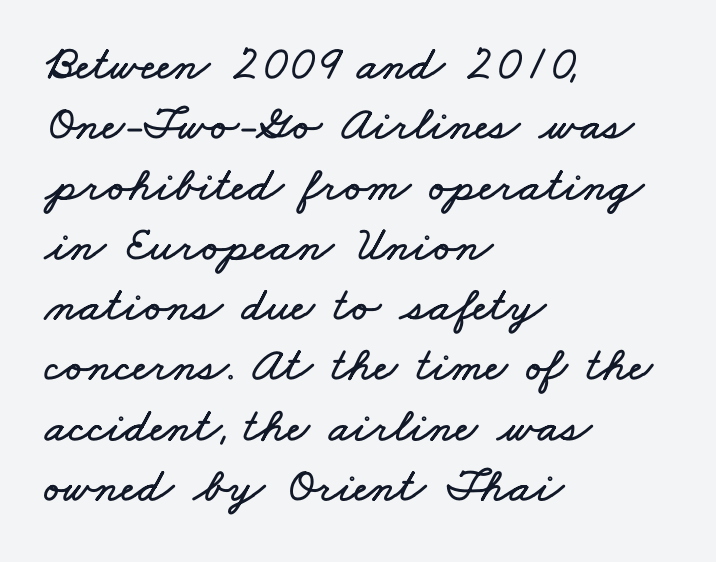
Q: Is the text underlined? A: No.
Q: How is the paragraph aligned? A: Left-aligned.
Q: Is the spacing between letters normal or unusually wide? A: Normal.
Q: Width (condensed, normal, or wide)? A: Wide.
Q: Stroke contrast? A: Low.
Q: x-height? A: Small.
Q: Monospaced? A: No.
